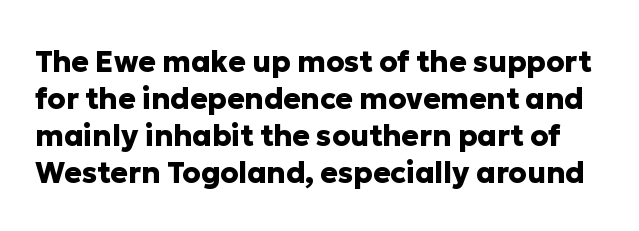
{"serif": "no", "italic": "no", "bold": "yes", "weight": "heavy", "width": "normal", "stroke_contrast": "low", "x_height": "medium", "monospaced": "no", "underline": "no", "line_spacing": "normal", "line_spacing_ratio": 1.28, "letter_spacing": "normal", "letter_spacing_em": 0.0, "glyph_px": 29}
